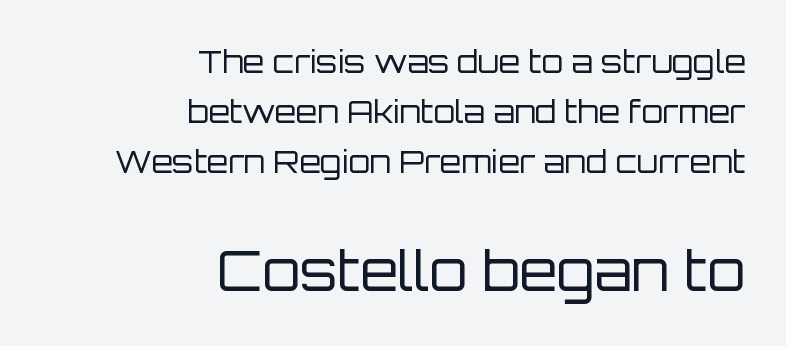
{"serif": "no", "italic": "no", "bold": "no", "weight": "regular", "width": "normal", "stroke_contrast": "low", "x_height": "large", "monospaced": "no", "underline": "no", "align": "right", "line_spacing": "normal", "line_spacing_ratio": 1.61, "letter_spacing": "normal", "letter_spacing_em": 0.0, "larger_block": "second", "size_ratio": 1.77, "glyph_px": 55}
